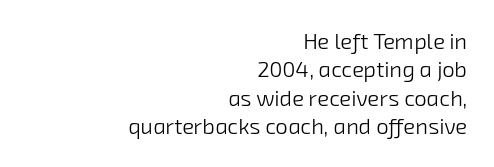
Q: Is the text bold? A: No.
Q: Is the text underlined? A: No.
Q: How is the paragraph aligned? A: Right-aligned.
Q: Is the spacing between letters normal or unusually wide? A: Normal.
Q: Is the spacing between lines tight, normal or loose? A: Normal.
